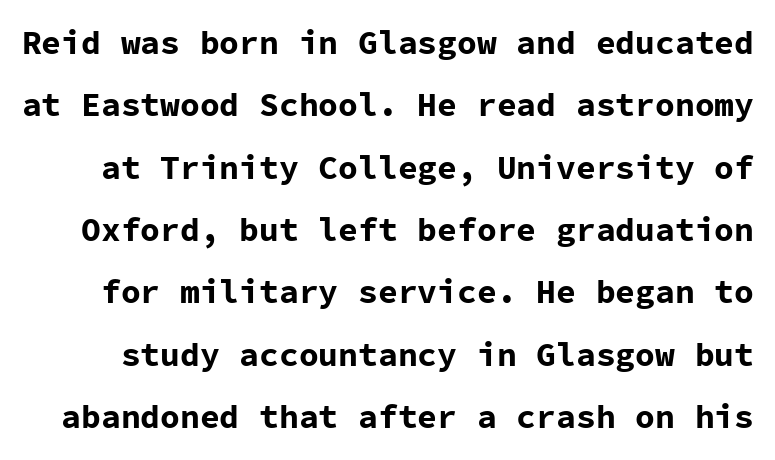
{"serif": "no", "italic": "no", "bold": "yes", "weight": "bold", "width": "normal", "stroke_contrast": "low", "x_height": "medium", "monospaced": "yes", "underline": "no", "line_spacing_ratio": 1.89, "letter_spacing": "normal", "letter_spacing_em": 0.0, "glyph_px": 33}
